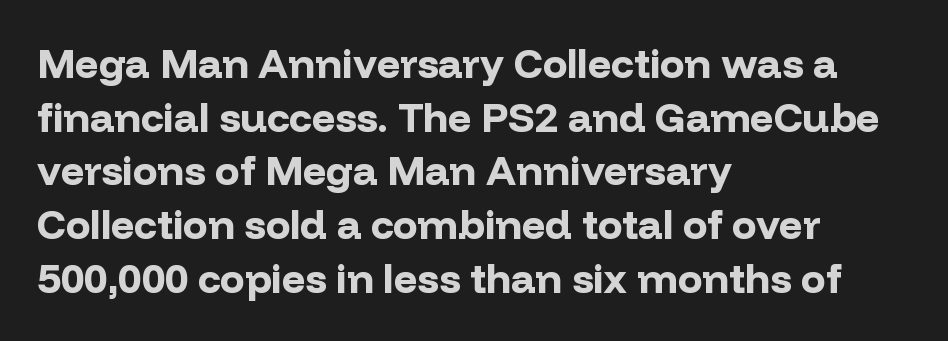
{"serif": "no", "italic": "no", "bold": "yes", "weight": "bold", "width": "normal", "stroke_contrast": "low", "x_height": "medium", "monospaced": "no", "underline": "no", "align": "left", "line_spacing": "normal", "line_spacing_ratio": 1.31, "letter_spacing": "normal", "letter_spacing_em": 0.0, "glyph_px": 41}
